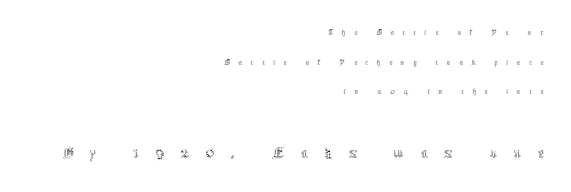
Q: Is the text bold? A: No.
Q: Is the text italic (slanted)? A: No, it is upright.
Q: Is the text underlined? A: No.
Q: How is the paragraph aligned? A: Right-aligned.
Q: Is the spacing between letters normal or unusually wide? A: Unusually wide.
Q: Is the spacing between lines tight, normal or loose? A: Normal.
Q: Which block of text is set in a larger size, the first (top) or the second (bottom)? A: The second (bottom) one.
Q: Width (condensed, normal, or wide)? A: Condensed.
Q: x-height? A: Medium.
Q: Monospaced? A: No.
